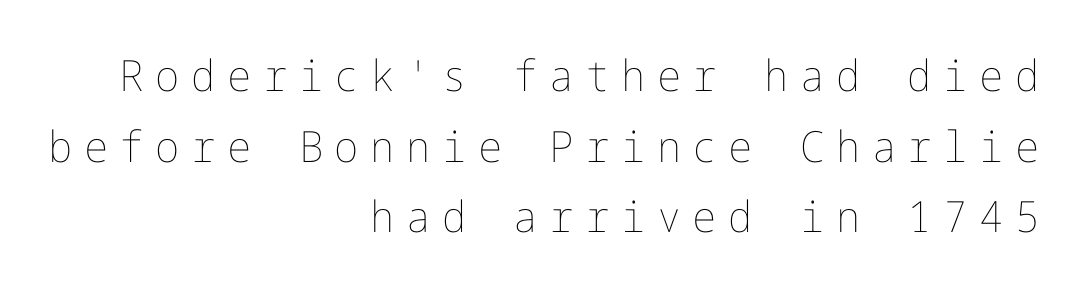
Q: Is the text bold? A: No.
Q: Is the text italic (slanted)? A: No, it is upright.
Q: Is the text underlined? A: No.
Q: How is the paragraph aligned? A: Right-aligned.
Q: Is the spacing between letters normal or unusually wide? A: Unusually wide.
Q: Is the spacing between lines tight, normal or loose? A: Normal.
Q: Width (condensed, normal, or wide)? A: Normal.
Q: Stroke contrast? A: Low.
Q: x-height? A: Medium.
